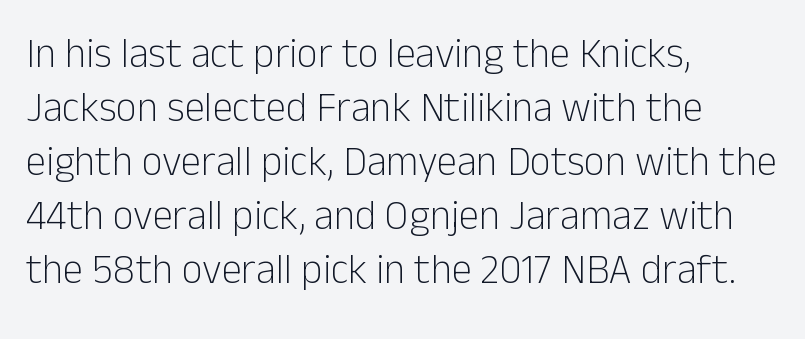
The image shows 41 px light sans-serif type, upright; set left-aligned, normal line spacing (1.32x), normal letter spacing, not underlined; low stroke contrast and a medium x-height.
